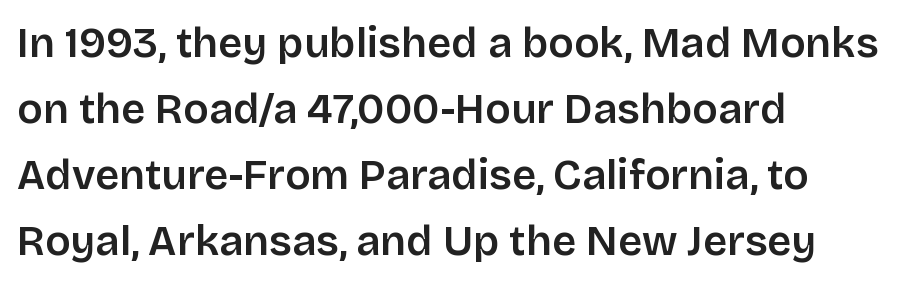
Standard letterfit; no display-style spreading of the glyphs. Every row of glyphs begins at an identical x-position on the left. Leading matches the norm, producing a regular column. Slightly chunky letters — semibold, I'd say, not full bold. Each letter's strokes conclude bluntly, with no projecting serifs.
